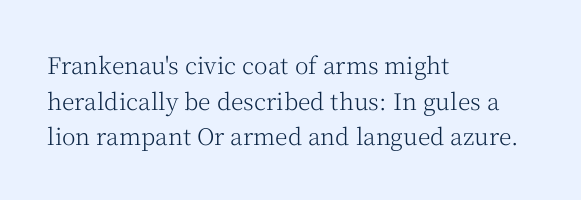
{"italic": "no", "bold": "no", "underline": "no", "align": "left", "line_spacing": "normal", "line_spacing_ratio": 1.55, "letter_spacing": "normal", "letter_spacing_em": 0.0, "glyph_px": 23}
